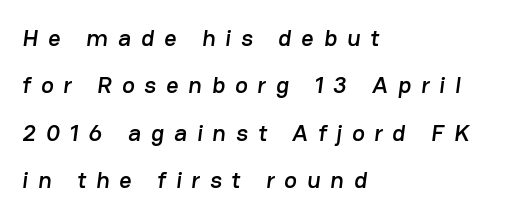
{"underline": "no", "align": "left", "line_spacing": "loose", "line_spacing_ratio": 1.97, "letter_spacing": "wide", "letter_spacing_em": 0.41, "glyph_px": 24}
